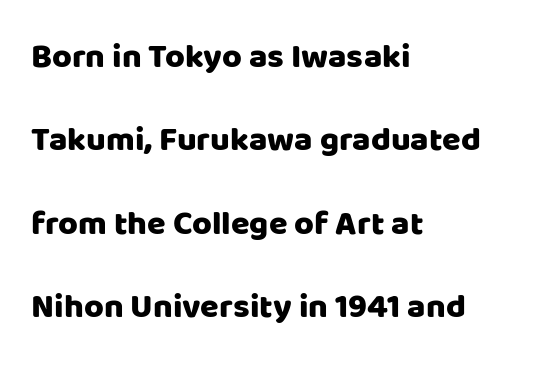
The image shows 34 px sans-serif type, upright; set left-aligned, loose line spacing (2.45x), normal letter spacing, not underlined; low stroke contrast and a large x-height.
